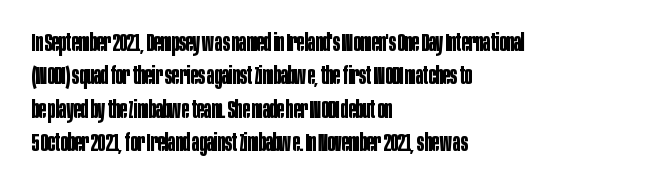
You can tell it's not italic because the verticals are truly vertical. Descender tails drop into unmarked territory. Baseline-to-baseline distance is the conventional proportion of letter height. Nobody touched the tracking dial on this one. Thick stems and heavy bowls — unmistakably bold. One-word summary of the alignment: left.
